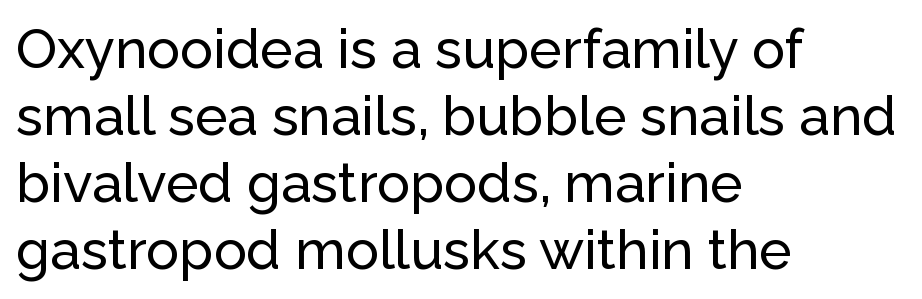
The image shows 55 px sans-serif type, upright; set left-aligned, line spacing 1.22x, normal letter spacing, not underlined; low stroke contrast and a medium x-height.
